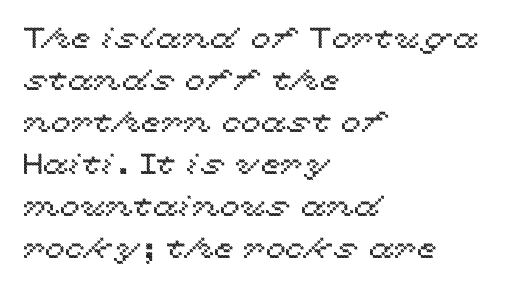
The image shows 29 px wide type; set left-aligned, normal line spacing (1.45x), normal letter spacing, not underlined; a medium x-height.
